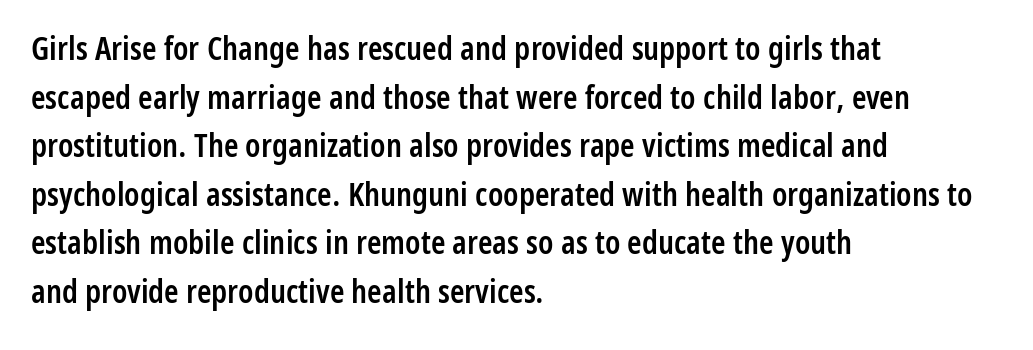
The image shows 33 px semibold, condensed sans-serif type, upright; set left-aligned, normal line spacing (1.47x), normal letter spacing, not underlined; low stroke contrast and a medium x-height.
